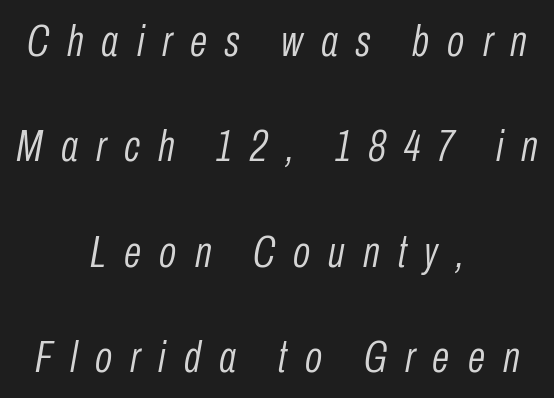
{"italic": "yes", "lean": "right", "slant_degrees": 10, "bold": "no", "weight": "light", "width": "condensed", "stroke_contrast": "low", "x_height": "medium", "monospaced": "no", "underline": "no", "align": "center", "line_spacing": "loose", "line_spacing_ratio": 2.34, "letter_spacing": "wide", "letter_spacing_em": 0.4, "glyph_px": 45}
